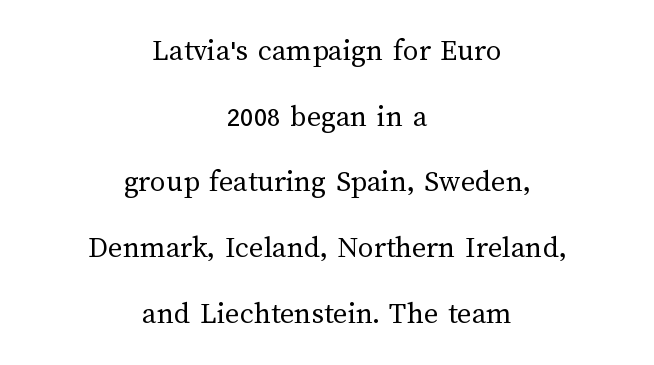
The rendering uses natural spacing where letterforms have individual widths. Words float on clear page, feet unadorned. Weight: not bold — regular or lighter. There is no visible air inserted between adjacent glyphs. If you measured baseline to baseline, you'd find a long distance. Every stem runs plumb, perpendicular to the baseline.
